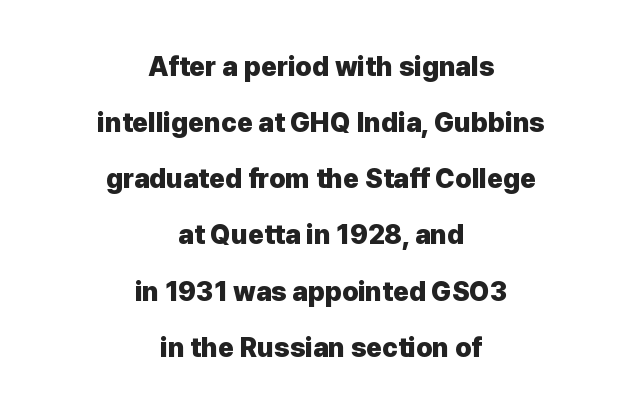
If you drew a line through each stem, it would be perfectly vertical. There is no visible air inserted between adjacent glyphs. I'd describe the lettering as bold — thick and assertive. The compositor balanced each line on the midline.
